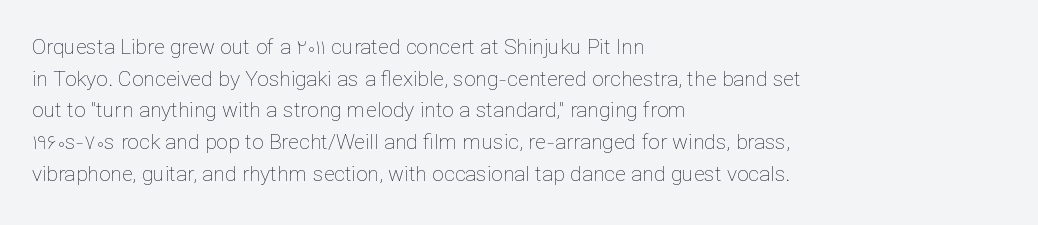
Style check: upright. Leftover space on each line is placed entirely after the last word. The rows are spaced the way most documents space them. The font is comparable to plain body text, perhaps lighter. Honestly, there is no underline to notice here at all. Nobody touched the tracking dial on this one.
